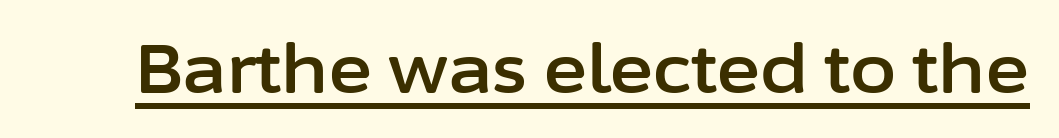
These lines were composed using upright roman letters. The rendering keeps characters at their native spacing. Proportional: the letters do not fall into vertical columns. A typesetter would label this face a sans. Underline: present.
